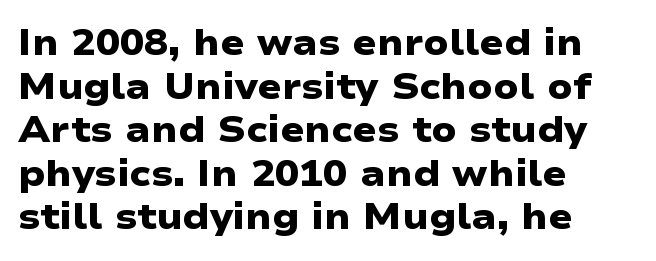
The image shows 36 px heavy, wide sans-serif type; set left-aligned, line spacing 1.21x, normal letter spacing, not underlined; low stroke contrast and a medium x-height.
